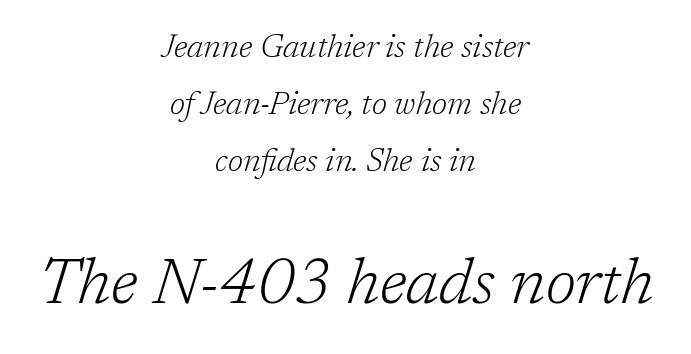
The image shows 64 px light serif type, italic (leaning right); set centered, line spacing 1.78x, normal letter spacing, not underlined; the second (bottom) block is 2.0x larger; low stroke contrast and a medium x-height.
